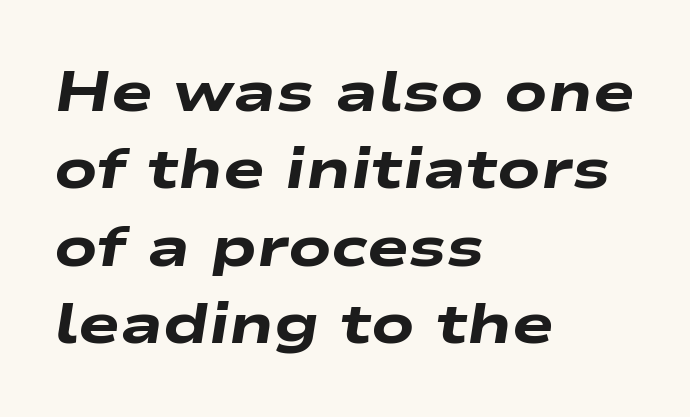
The image shows 56 px heavy, wide type, italic (leaning right); set left-aligned, normal line spacing (1.38x), normal letter spacing, not underlined; low stroke contrast and a medium x-height.
